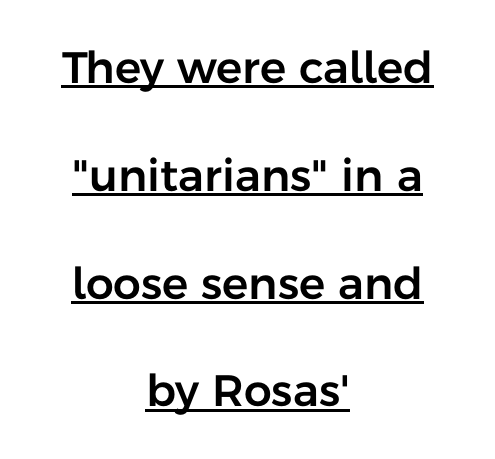
{"serif": "no", "italic": "no", "width": "normal", "stroke_contrast": "low", "x_height": "medium", "monospaced": "no", "underline": "yes", "align": "center", "line_spacing": "loose", "line_spacing_ratio": 2.45, "letter_spacing": "normal", "letter_spacing_em": 0.0, "glyph_px": 44}
